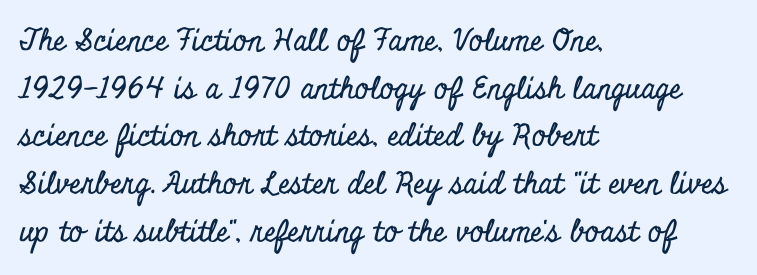
Check under the words: just untouched page. This rendering uses left alignment, leaving the right contour irregular. Horizontal bands of white between lines are of average thickness. The face used here is rendered with its standard letterfit. Font category for this specimen: serif.
